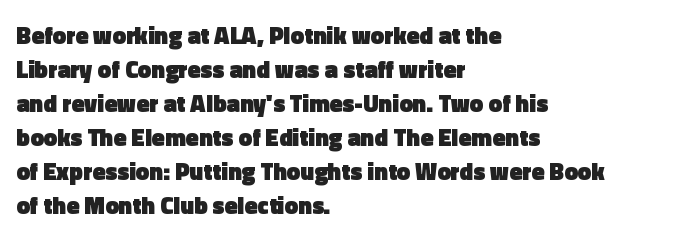
The image shows 24 px bold type, upright; set left-aligned, normal line spacing (1.42x), normal letter spacing, not underlined.
